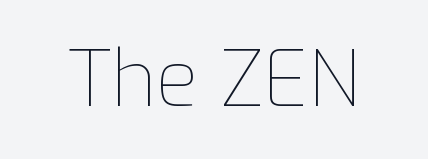
The image shows 78 px thin type, upright; set normal letter spacing, not underlined; low stroke contrast and a medium x-height.
